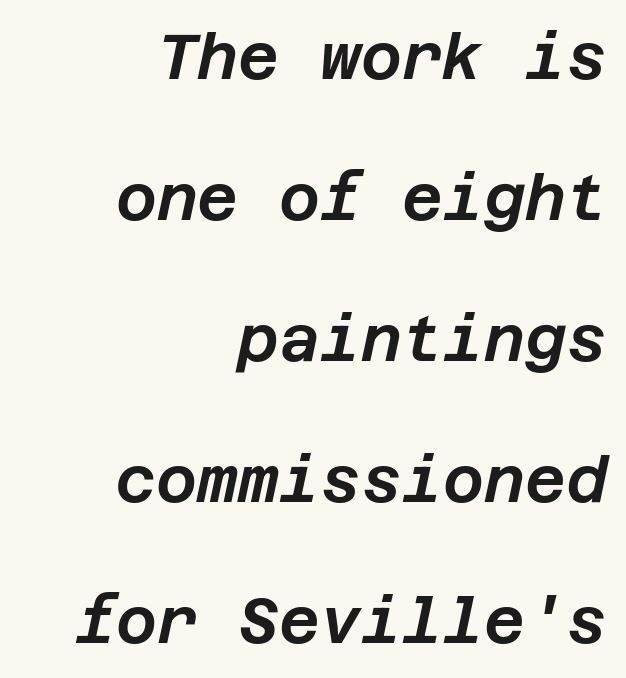
The image shows 63 px text type, italic (leaning right); set right-aligned, loose line spacing (2.24x), normal letter spacing, not underlined; low stroke contrast and a large x-height.
